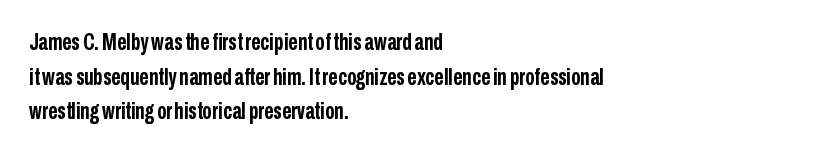
Q: Is the text bold? A: Yes.
Q: Is the text italic (slanted)? A: No, it is upright.
Q: Is the text underlined? A: No.
Q: How is the paragraph aligned? A: Left-aligned.
Q: Is the spacing between letters normal or unusually wide? A: Normal.
Q: Is the spacing between lines tight, normal or loose? A: Normal.
